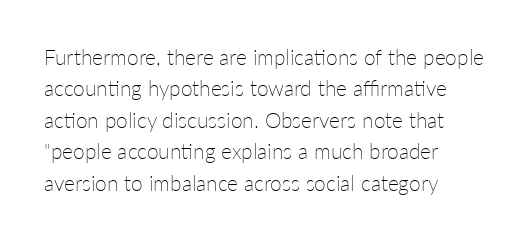
The image shows 21 px text type, upright; set left-aligned, normal line spacing (1.5x), normal letter spacing, not underlined.
